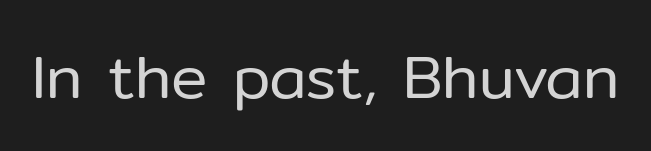
{"serif": "no", "italic": "no", "bold": "no", "weight": "regular", "width": "normal", "stroke_contrast": "low", "x_height": "medium", "monospaced": "no", "underline": "no", "letter_spacing": "normal", "letter_spacing_em": 0.0, "glyph_px": 61}
